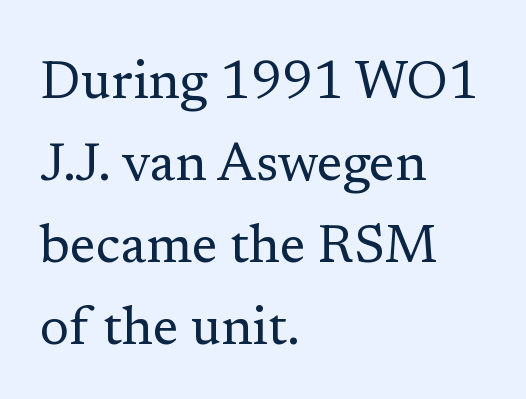
The image shows 53 px regular-weight serif type, upright; set left-aligned, normal line spacing (1.55x), normal letter spacing, not underlined; low stroke contrast and a medium x-height.
